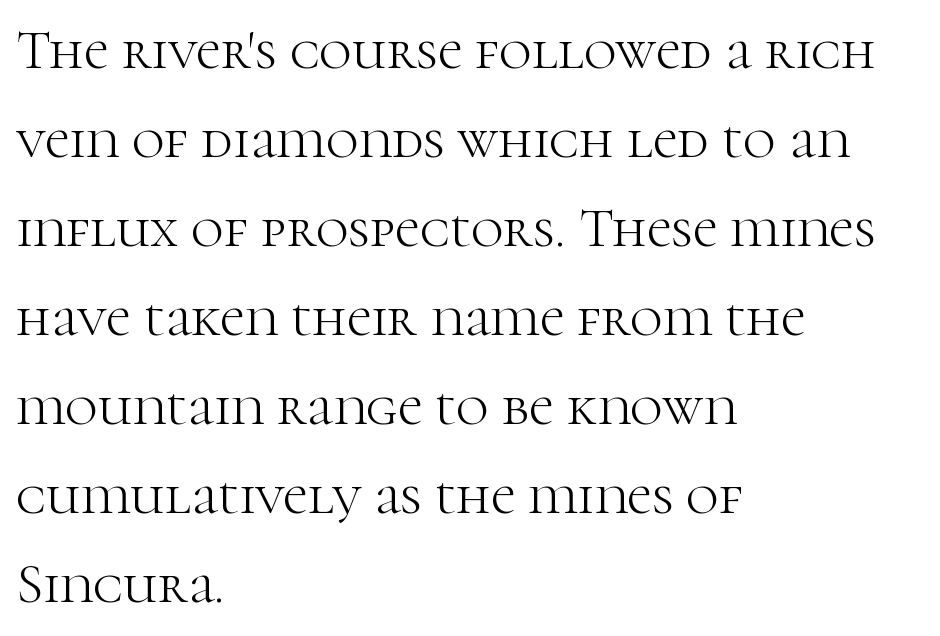
Q: Is the text bold? A: No.
Q: Is the text italic (slanted)? A: No, it is upright.
Q: Is the typeface a serif or a sans-serif typeface? A: Serif.
Q: Is the text underlined? A: No.
Q: How is the paragraph aligned? A: Left-aligned.
Q: Is the spacing between letters normal or unusually wide? A: Normal.
Q: Is the spacing between lines tight, normal or loose? A: Normal.
Q: Width (condensed, normal, or wide)? A: Normal.
Q: Stroke contrast? A: High.
Q: x-height? A: Medium.
Q: Monospaced? A: No.
